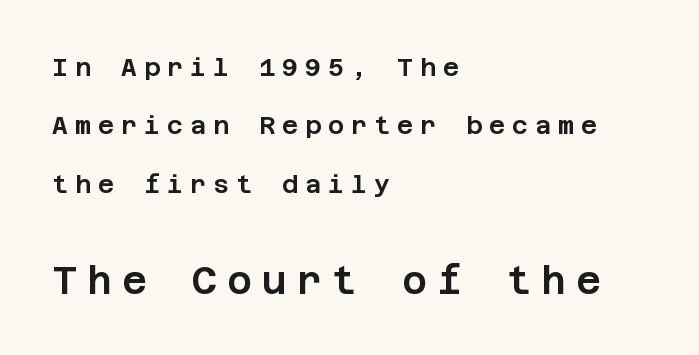
All the whitespace from short lines collects on the right. The letterforms stand isolated, each surrounded by extra space. Nothing sits at the stroke ends, so this counts as sans-serif. Does the lettering tilt? It doesn't — this is upright.
